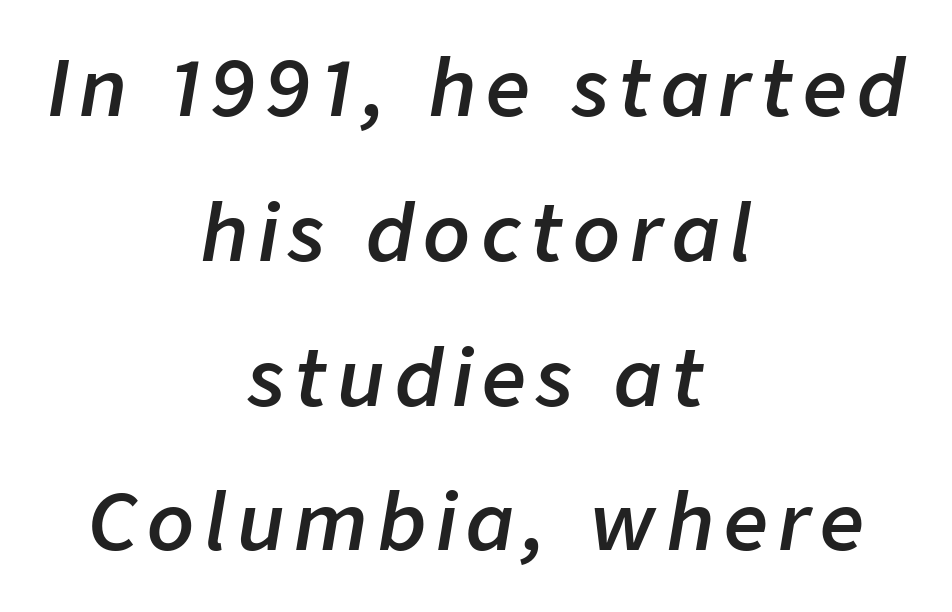
Q: Is the text bold? A: Semi-bold.
Q: Is the text italic (slanted)? A: Yes, it leans right by about 9 degrees.
Q: Is the text underlined? A: No.
Q: How is the paragraph aligned? A: Centered.
Q: Width (condensed, normal, or wide)? A: Normal.
Q: Stroke contrast? A: Low.
Q: x-height? A: Medium.
Q: Monospaced? A: No.
